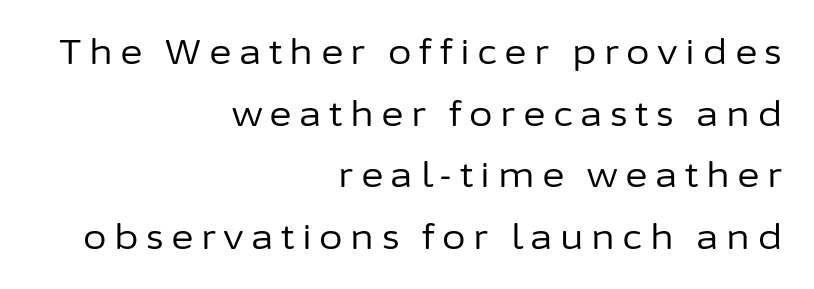
The image shows 34 px regular-weight sans-serif type, upright; set right-aligned, line spacing 1.81x, unusually wide letter spacing (+0.22 em), not underlined; low stroke contrast and a medium x-height.
